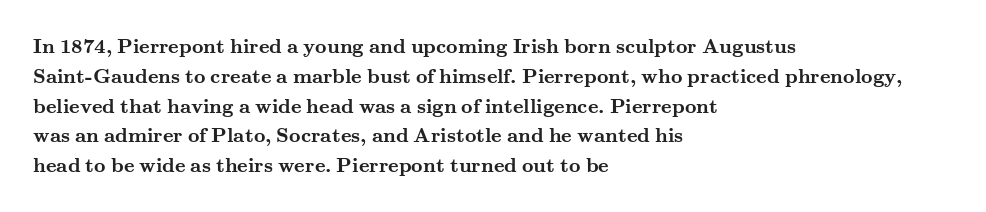
{"italic": "no", "bold": "yes", "underline": "no", "align": "left", "line_spacing": "normal", "line_spacing_ratio": 1.49, "letter_spacing": "normal", "letter_spacing_em": 0.0, "glyph_px": 20}
